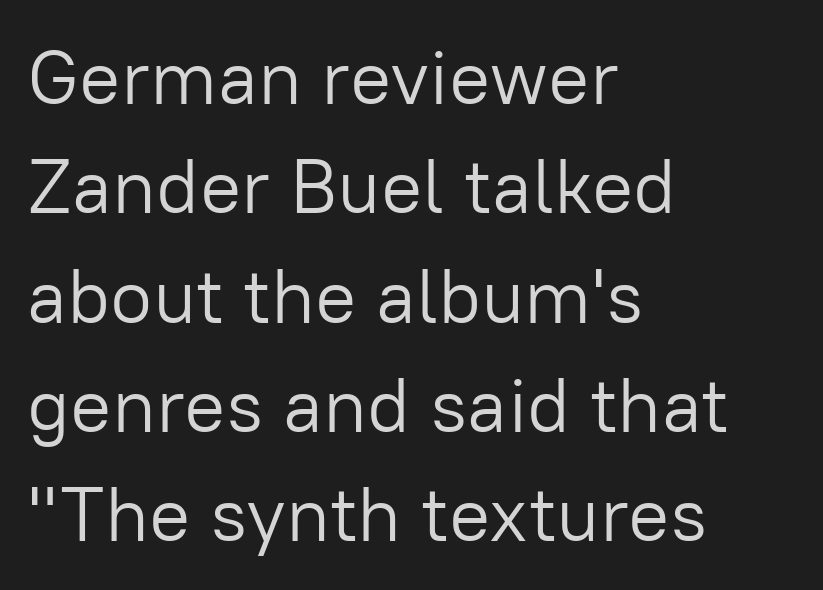
{"serif": "no", "italic": "no", "bold": "no", "weight": "light", "width": "normal", "stroke_contrast": "low", "x_height": "medium", "monospaced": "no", "underline": "no", "align": "left", "line_spacing": "normal", "line_spacing_ratio": 1.42, "letter_spacing": "normal", "letter_spacing_em": 0.0, "glyph_px": 77}
